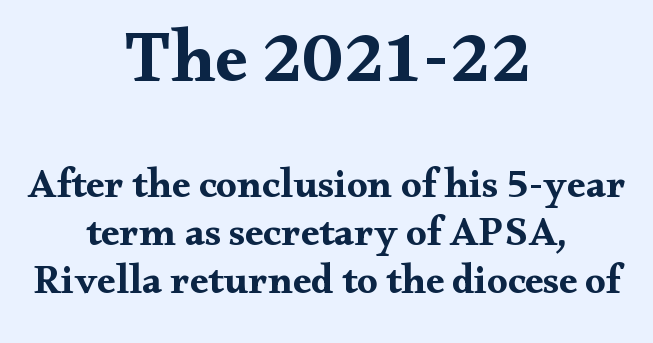
Unlike a clean sans, this face finishes its strokes with serifs. Descenders are the only things crossing below the line. Type size steps down from the first block to the second. Casual observation: everything's sitting right in the middle.
